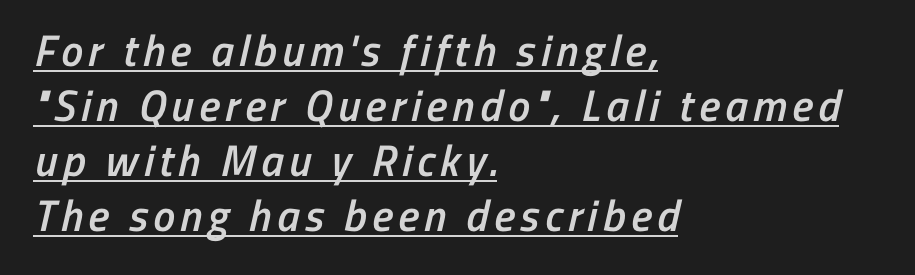
{"serif": "no", "bold": "semi", "weight": "semibold", "width": "condensed", "stroke_contrast": "low", "x_height": "medium", "monospaced": "no", "underline": "yes", "align": "left", "line_spacing": "normal", "line_spacing_ratio": 1.25, "glyph_px": 44}
